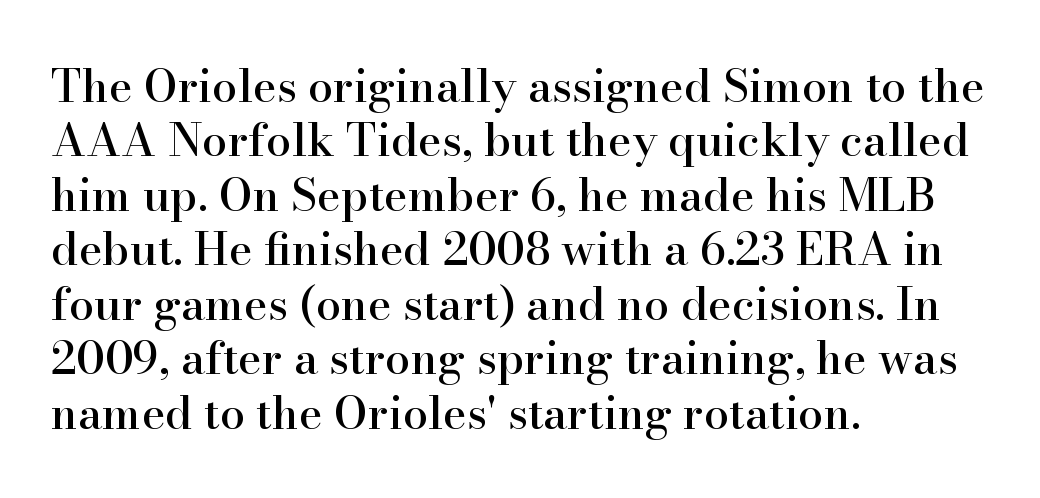
The rendering uses natural spacing where letterforms have individual widths. No word sits above an underline. Casual observation: everything's shoved over to the left. The text was rendered using a seriffed face with decorative stroke endings. The axis of the letterforms is exactly vertical. Between one letter and the next there's only the usual sliver of space.
